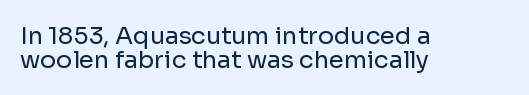
Q: Is the text bold? A: No.
Q: Is the text italic (slanted)? A: No, it is upright.
Q: Is the text underlined? A: No.
Q: How is the paragraph aligned? A: Left-aligned.
Q: Is the spacing between letters normal or unusually wide? A: Normal.
Q: Is the spacing between lines tight, normal or loose? A: Tight.
